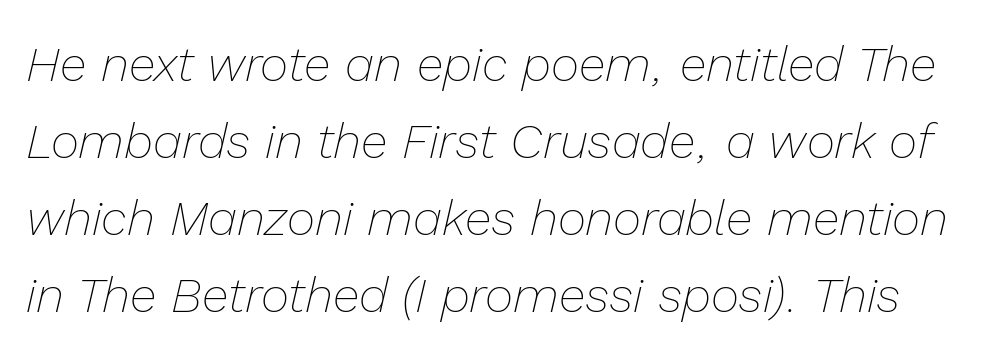
Q: Is the text bold? A: No.
Q: Is the text italic (slanted)? A: Yes, it leans right by about 13 degrees.
Q: Is the text underlined? A: No.
Q: Is the spacing between letters normal or unusually wide? A: Normal.
Q: Is the spacing between lines tight, normal or loose? A: Normal.
Q: Width (condensed, normal, or wide)? A: Normal.
Q: Stroke contrast? A: Low.
Q: x-height? A: Medium.
Q: Monospaced? A: No.
